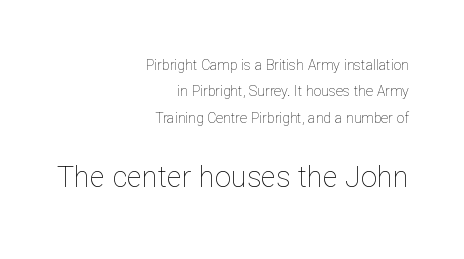
{"italic": "no", "bold": "no", "weight": "thin", "width": "normal", "stroke_contrast": "low", "x_height": "medium", "monospaced": "no", "underline": "no", "align": "right", "line_spacing_ratio": 1.88, "letter_spacing": "normal", "letter_spacing_em": 0.0, "larger_block": "second", "size_ratio": 2.07, "glyph_px": 29}
